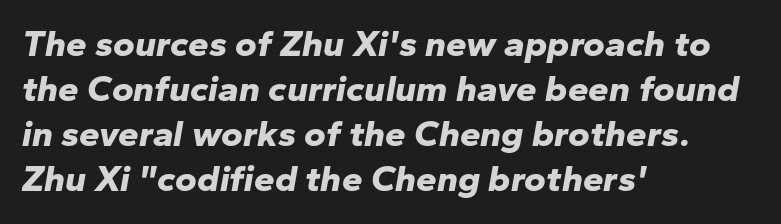
Each letter keeps its own natural width here, so spacing adapts to shape. Compared with ordinary roman type, these characters are visibly tilted. Honestly, there is no underline to notice here at all. The lines in this sample share a left origin and differ only in where they stop. Heavy, bold letterforms. Tracking value appears to be zero — textbook default spacing.
